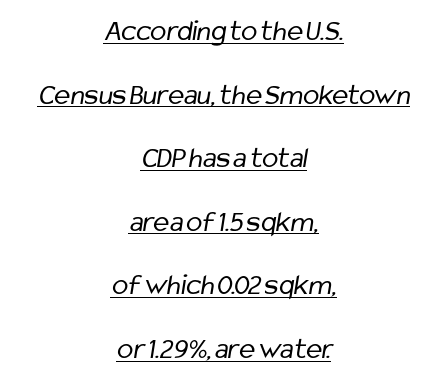
Q: Is the text bold? A: No.
Q: Is the typeface a serif or a sans-serif typeface? A: Sans-serif.
Q: Is the text underlined? A: Yes.
Q: How is the paragraph aligned? A: Centered.
Q: Is the spacing between letters normal or unusually wide? A: Normal.
Q: Is the spacing between lines tight, normal or loose? A: Loose.
Q: Width (condensed, normal, or wide)? A: Condensed.
Q: Stroke contrast? A: Low.
Q: x-height? A: Medium.
Q: Monospaced? A: No.
